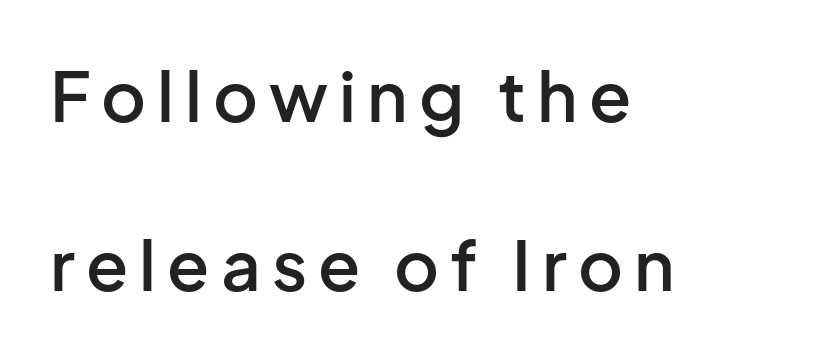
The image shows 69 px semibold sans-serif type, upright; set left-aligned, loose line spacing (2.45x), not underlined; low stroke contrast and a medium x-height.
